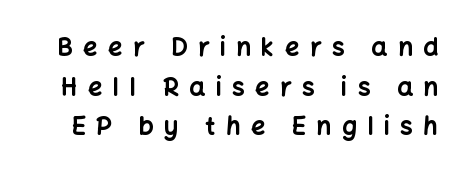
{"italic": "no", "bold": "yes", "underline": "no", "line_spacing": "normal", "line_spacing_ratio": 1.59, "letter_spacing": "wide", "letter_spacing_em": 0.42, "glyph_px": 25}
